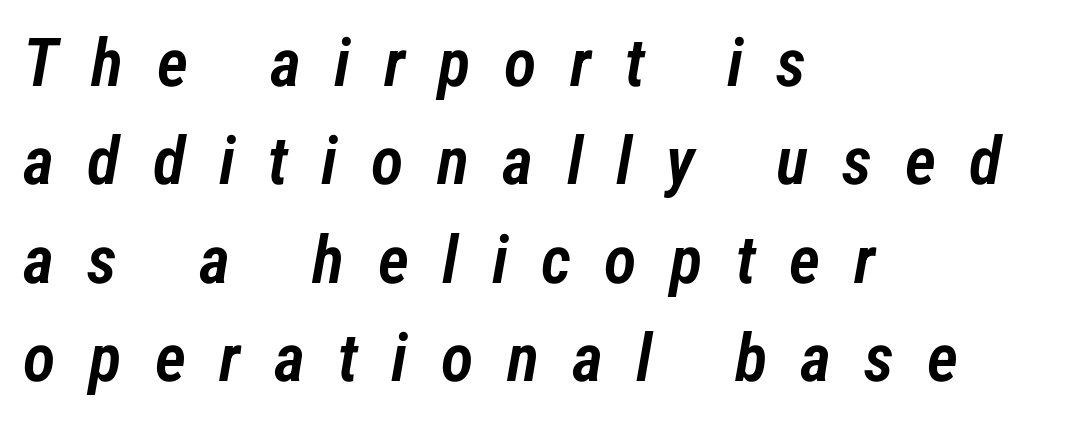
The image shows 67 px semibold, condensed type, italic (leaning right); set left-aligned, normal line spacing (1.47x), unusually wide letter spacing (+0.5 em), not underlined; low stroke contrast and a medium x-height.
